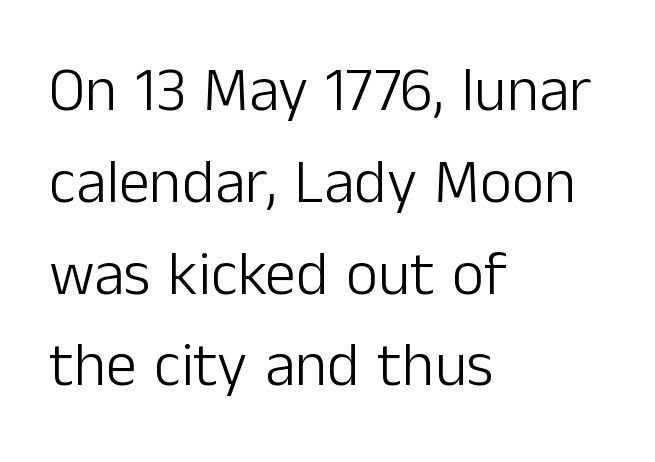
The image shows 62 px light sans-serif type, upright; set left-aligned, normal line spacing (1.48x), normal letter spacing, not underlined; low stroke contrast and a medium x-height.
